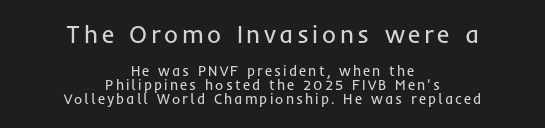
The image shows 24 px text type, upright; set centered, tight line spacing (1.0x), not underlined; the first (top) block is 1.71x larger.
